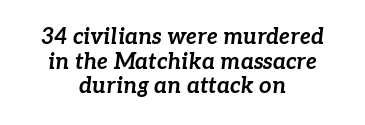
The image shows 22 px bold type, italic (leaning right); set centered, tight line spacing (1.12x), normal letter spacing, not underlined.
